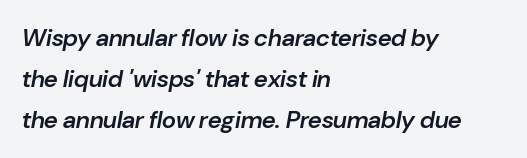
Q: Is the text bold? A: Semi-bold.
Q: Is the text italic (slanted)? A: Yes, it leans right by about 10 degrees.
Q: Is the text underlined? A: No.
Q: How is the paragraph aligned? A: Left-aligned.
Q: Is the spacing between letters normal or unusually wide? A: Normal.
Q: Is the spacing between lines tight, normal or loose? A: Normal.
